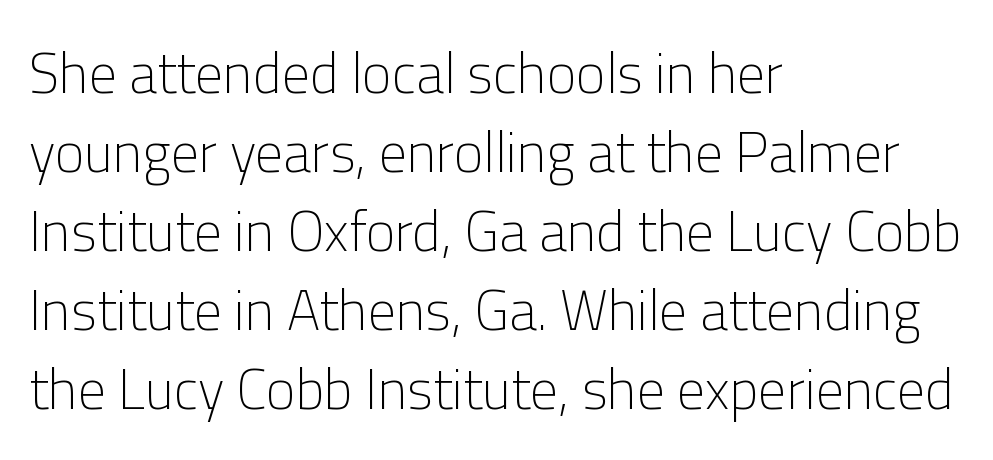
{"serif": "no", "italic": "no", "bold": "no", "weight": "light", "width": "normal", "stroke_contrast": "low", "x_height": "medium", "monospaced": "no", "underline": "no", "align": "left", "line_spacing": "normal", "line_spacing_ratio": 1.41, "letter_spacing": "normal", "letter_spacing_em": 0.0, "glyph_px": 56}
